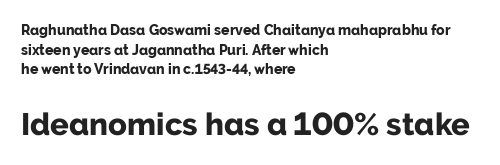
The image shows 31 px bold sans-serif type, upright; set left-aligned, normal line spacing (1.41x), normal letter spacing, not underlined; the second (bottom) block is 2.21x larger; low stroke contrast and a medium x-height.
